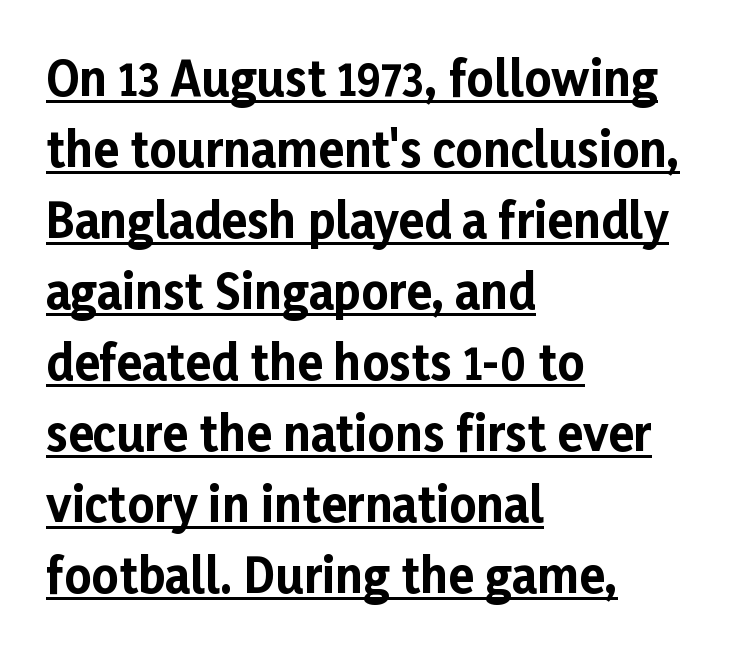
Q: Is the text bold? A: Yes.
Q: Is the text italic (slanted)? A: No, it is upright.
Q: Is the typeface a serif or a sans-serif typeface? A: Sans-serif.
Q: Is the text underlined? A: Yes.
Q: How is the paragraph aligned? A: Left-aligned.
Q: Is the spacing between letters normal or unusually wide? A: Normal.
Q: Is the spacing between lines tight, normal or loose? A: Normal.
Q: Width (condensed, normal, or wide)? A: Normal.
Q: Stroke contrast? A: Low.
Q: x-height? A: Medium.
Q: Monospaced? A: No.
